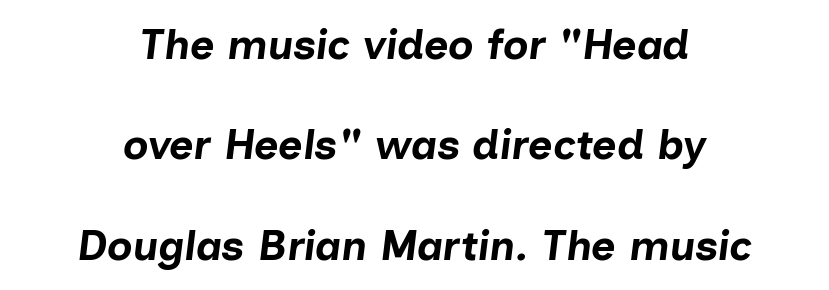
Q: Is the text bold? A: Yes.
Q: Is the text italic (slanted)? A: Yes, it leans right by about 7 degrees.
Q: Is the text underlined? A: No.
Q: How is the paragraph aligned? A: Centered.
Q: Is the spacing between letters normal or unusually wide? A: Normal.
Q: Is the spacing between lines tight, normal or loose? A: Loose.
Q: Width (condensed, normal, or wide)? A: Normal.
Q: Stroke contrast? A: Low.
Q: x-height? A: Medium.
Q: Monospaced? A: No.
